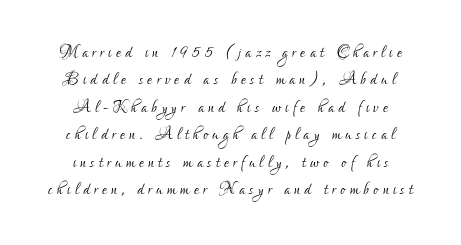
The image shows 22 px text type; set centered, normal line spacing (1.25x), unusually wide letter spacing (+0.2 em), not underlined.
